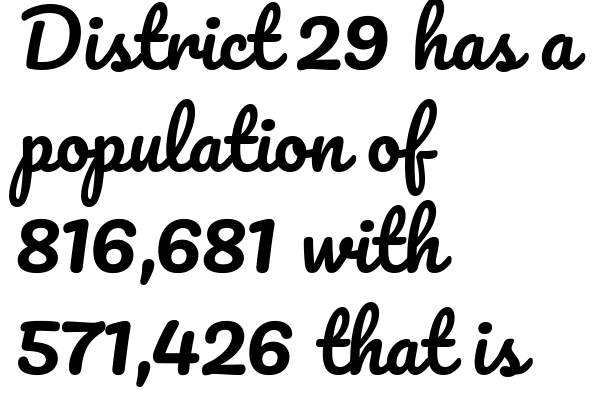
The image shows 77 px text type; set left-aligned, normal line spacing (1.32x), normal letter spacing, not underlined; low stroke contrast and a small x-height.
